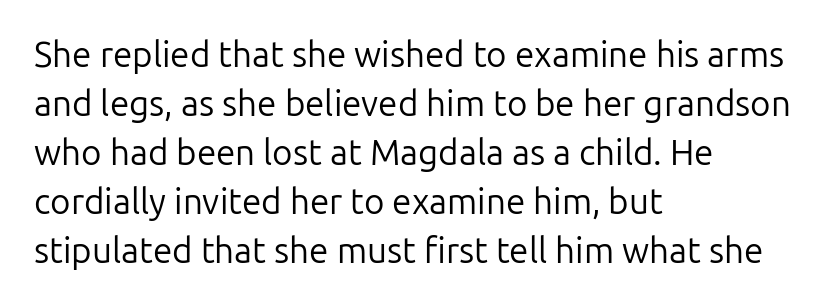
Q: Is the text bold? A: No.
Q: Is the text italic (slanted)? A: No, it is upright.
Q: Is the typeface a serif or a sans-serif typeface? A: Sans-serif.
Q: Is the text underlined? A: No.
Q: How is the paragraph aligned? A: Left-aligned.
Q: Is the spacing between letters normal or unusually wide? A: Normal.
Q: Is the spacing between lines tight, normal or loose? A: Normal.
Q: Width (condensed, normal, or wide)? A: Normal.
Q: Stroke contrast? A: Low.
Q: x-height? A: Medium.
Q: Monospaced? A: No.
